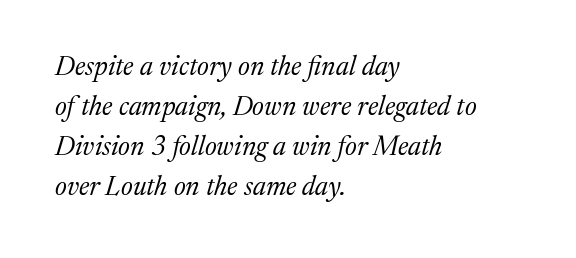
Line spacing here is normal. Summary of weight: not heavy and not bold. The zone under the glyphs is completely vacant. The rendering anchors every line to the left-hand side.
